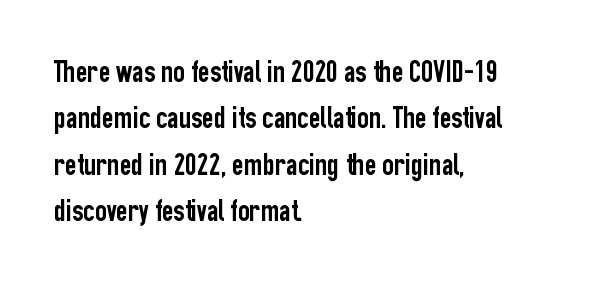
{"serif": "no", "italic": "no", "width": "condensed", "stroke_contrast": "low", "x_height": "medium", "monospaced": "no", "underline": "no", "align": "left", "line_spacing": "normal", "line_spacing_ratio": 1.45, "letter_spacing": "normal", "letter_spacing_em": 0.0, "glyph_px": 32}
